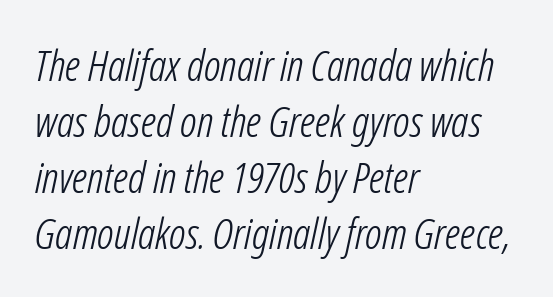
{"italic": "yes", "lean": "right", "slant_degrees": 12, "bold": "no", "weight": "light", "width": "condensed", "stroke_contrast": "low", "x_height": "medium", "monospaced": "no", "underline": "no", "align": "left", "line_spacing": "normal", "line_spacing_ratio": 1.3, "letter_spacing": "normal", "letter_spacing_em": 0.0, "glyph_px": 43}
